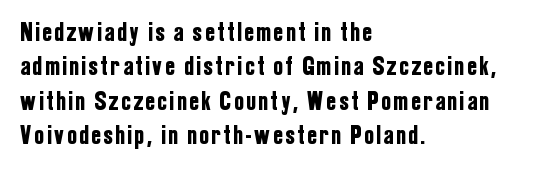
The paragraph has a hard left edge and a soft right edge. A typesetter would call this leading conventional body-copy spacing. Rule under the text: the space is simply empty. Designer's note — italics off, roman on.
